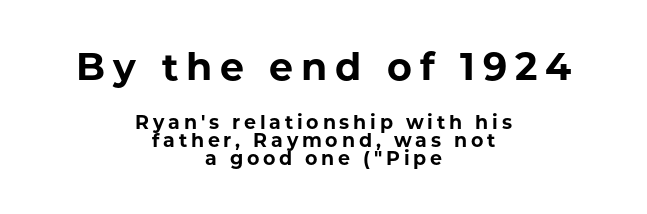
Q: Is the text bold? A: Yes.
Q: Is the text italic (slanted)? A: No, it is upright.
Q: Is the typeface a serif or a sans-serif typeface? A: Sans-serif.
Q: Is the text underlined? A: No.
Q: How is the paragraph aligned? A: Centered.
Q: Is the spacing between letters normal or unusually wide? A: Unusually wide.
Q: Is the spacing between lines tight, normal or loose? A: Tight.
Q: Which block of text is set in a larger size, the first (top) or the second (bottom)? A: The first (top) one.
Q: Width (condensed, normal, or wide)? A: Normal.
Q: Stroke contrast? A: Low.
Q: x-height? A: Medium.
Q: Monospaced? A: No.
